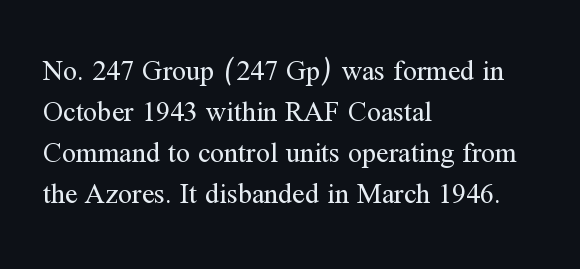
The words here are not underlined. This sample has the flowing, uneven cadence of proportional lettering. This is the regular roman posture of the typeface. Each line starts at the same left margin while the right side varies. Successive baselines arrive at the customary interval.
